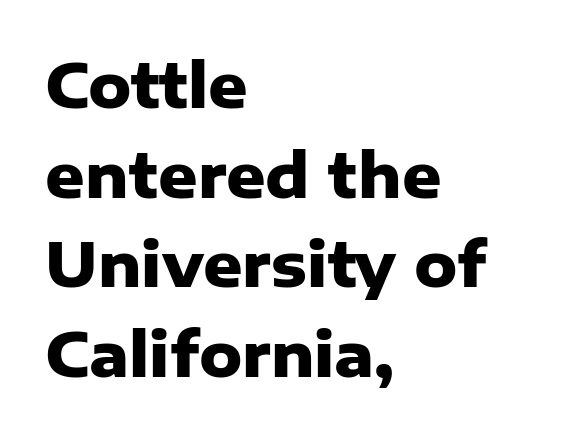
Does the leading feel generous? No, just average. The letters advance in unequal steps, a hallmark of proportional type. The letterforms sit shoulder to shoulder at normal distance. The foot of each line stays bare and open. Classification — sans serif.
